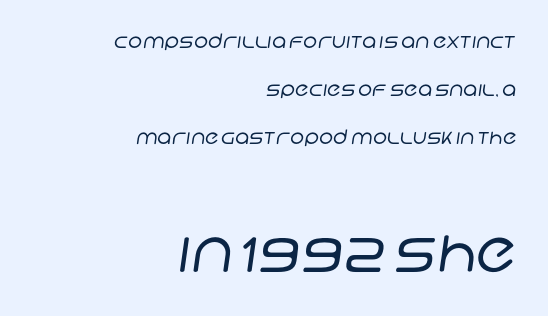
Q: Is the text bold? A: No.
Q: Is the typeface a serif or a sans-serif typeface? A: Sans-serif.
Q: Is the text underlined? A: No.
Q: How is the paragraph aligned? A: Right-aligned.
Q: Is the spacing between letters normal or unusually wide? A: Normal.
Q: Is the spacing between lines tight, normal or loose? A: Loose.
Q: Which block of text is set in a larger size, the first (top) or the second (bottom)? A: The second (bottom) one.
Q: Width (condensed, normal, or wide)? A: Normal.
Q: Stroke contrast? A: Low.
Q: x-height? A: Large.
Q: Monospaced? A: No.
